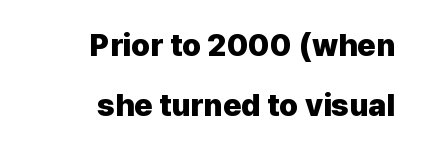
Q: Is the text bold? A: Yes.
Q: Is the text italic (slanted)? A: No, it is upright.
Q: Is the typeface a serif or a sans-serif typeface? A: Sans-serif.
Q: Is the text underlined? A: No.
Q: How is the paragraph aligned? A: Right-aligned.
Q: Is the spacing between letters normal or unusually wide? A: Normal.
Q: Is the spacing between lines tight, normal or loose? A: Loose.
Q: Width (condensed, normal, or wide)? A: Normal.
Q: Stroke contrast? A: Low.
Q: x-height? A: Medium.
Q: Monospaced? A: No.
